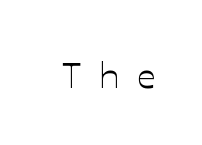
The image shows 36 px text type, upright; set unusually wide letter spacing (+0.49 em), not underlined; low stroke contrast and a medium x-height.
